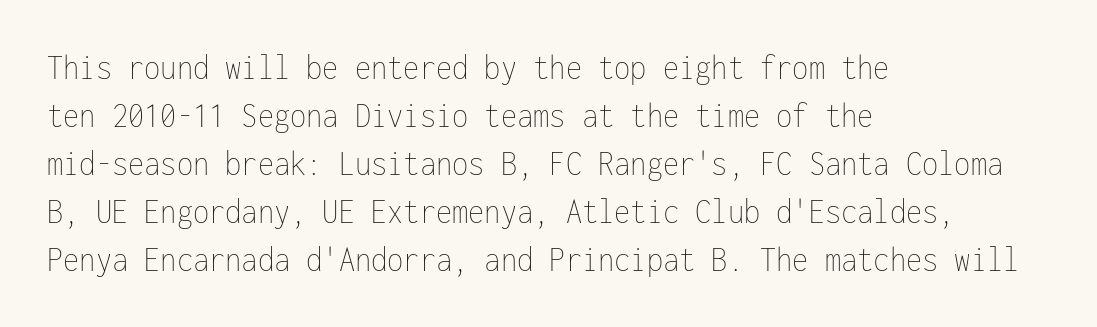
No letter is thick-stroked: the sample isn't bold. Tall strokes in this sample are plumb rather than angled. Lines of text with bare space underneath. Is the letter spacing exaggerated? No — it looks like the ordinary default. Do the characters align in a grid? Yes, the font is monospaced. Caption: multi-line text, flush left, ragged right.
